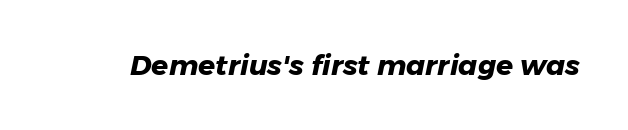
The image shows 28 px heavy sans-serif type; set normal letter spacing, not underlined; low stroke contrast and a medium x-height.
